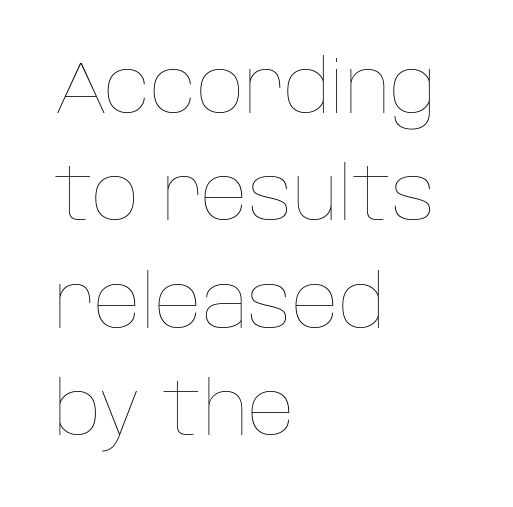
{"italic": "no", "bold": "no", "weight": "thin", "width": "normal", "stroke_contrast": "low", "x_height": "large", "monospaced": "no", "underline": "no", "align": "left", "line_spacing": "normal", "line_spacing_ratio": 1.47, "letter_spacing": "normal", "letter_spacing_em": 0.0, "glyph_px": 73}
